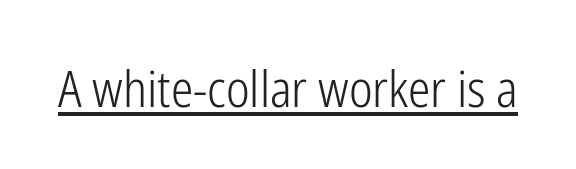
On a weight scale, this lands at 450 or below. The passage shown is typed in a proportional face where columns would drift. Note: no serifs on the glyphs. Upright lettering throughout. A rule runs beneath these lines of type.
